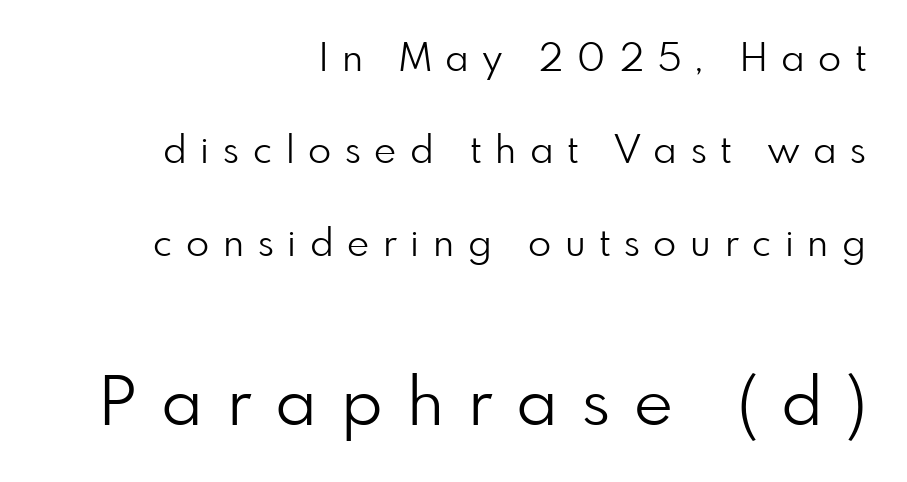
Nope, no serifs anywhere on these letters. What's the leading like? Stretched, with rows far apart. Small over large — that's the arrangement of the two blocks here. The specimen omits any rule beneath the text block's lines.
